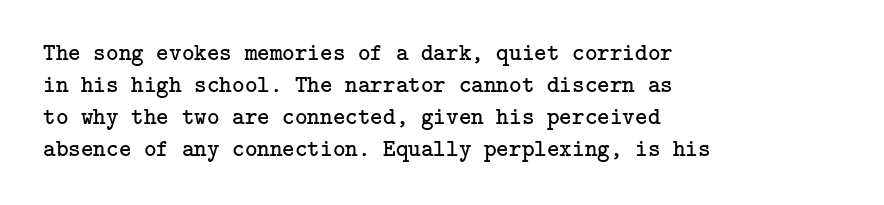
A bare baseline throughout the passage. Does the lettering tilt? It doesn't — this is upright. Leftover space on each line is placed entirely after the last word. Regarding leading, the lines here are spaced in the standard way. Inter-character spacing is left at the font's built-in metrics. Compared with a typical body face, this is equally light or lighter still.
